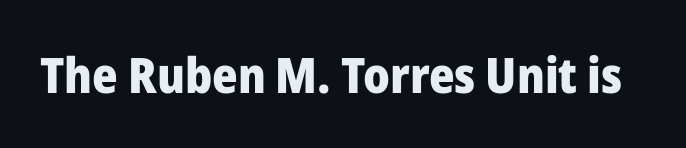
{"serif": "no", "italic": "no", "bold": "yes", "weight": "heavy", "width": "normal", "stroke_contrast": "low", "x_height": "medium", "monospaced": "no", "underline": "no", "letter_spacing": "normal", "letter_spacing_em": 0.0, "glyph_px": 49}
